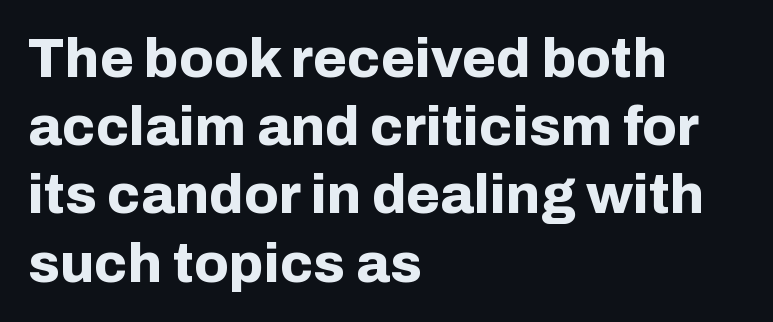
Q: Is the text bold? A: Yes.
Q: Is the text italic (slanted)? A: No, it is upright.
Q: Is the typeface a serif or a sans-serif typeface? A: Sans-serif.
Q: Is the text underlined? A: No.
Q: How is the paragraph aligned? A: Left-aligned.
Q: Is the spacing between letters normal or unusually wide? A: Normal.
Q: Width (condensed, normal, or wide)? A: Normal.
Q: Stroke contrast? A: Low.
Q: x-height? A: Medium.
Q: Monospaced? A: No.
